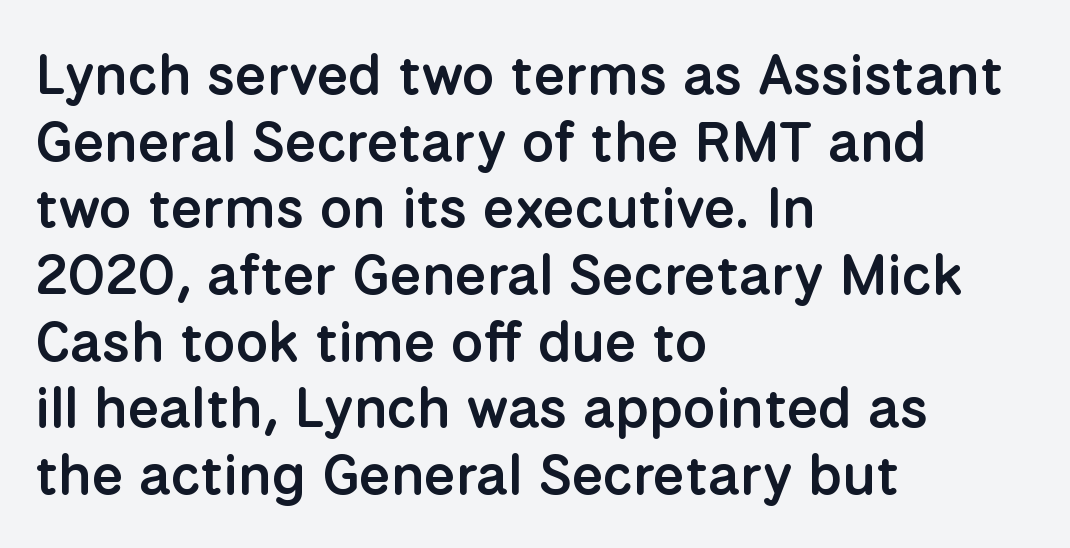
The image shows 57 px semibold sans-serif type, upright; set left-aligned, line spacing 1.17x, normal letter spacing, not underlined; low stroke contrast and a medium x-height.
